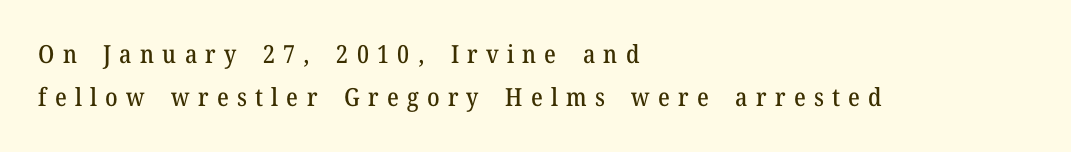
{"italic": "no", "underline": "no", "align": "left", "line_spacing_ratio": 1.71, "letter_spacing": "wide", "letter_spacing_em": 0.33, "glyph_px": 25}
